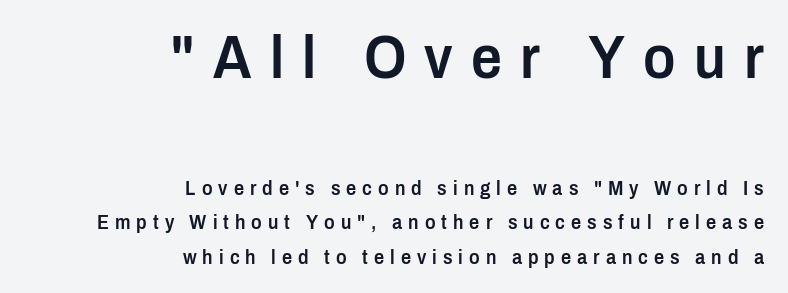
{"serif": "no", "italic": "no", "bold": "semi", "weight": "semibold", "width": "condensed", "stroke_contrast": "low", "x_height": "medium", "monospaced": "no", "underline": "no", "align": "right", "line_spacing_ratio": 1.71, "letter_spacing": "wide", "letter_spacing_em": 0.3, "larger_block": "first", "size_ratio": 3.05, "glyph_px": 61}
